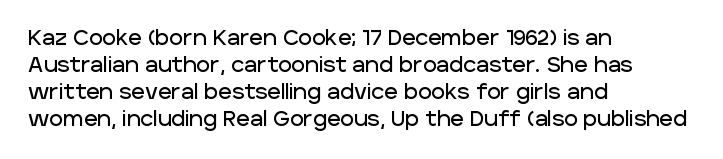
No word sits above an underline. Rendered with straight, roman letterforms. A typesetter would call this leading conventional body-copy spacing. Nothing unusual about the tracking: characters are spaced as the font intends. Line starts are locked; line ends wander.
